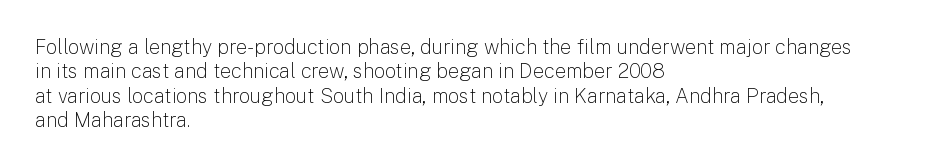
Q: Is the text bold? A: No.
Q: Is the text italic (slanted)? A: No, it is upright.
Q: Is the text underlined? A: No.
Q: How is the paragraph aligned? A: Left-aligned.
Q: Is the spacing between letters normal or unusually wide? A: Normal.
